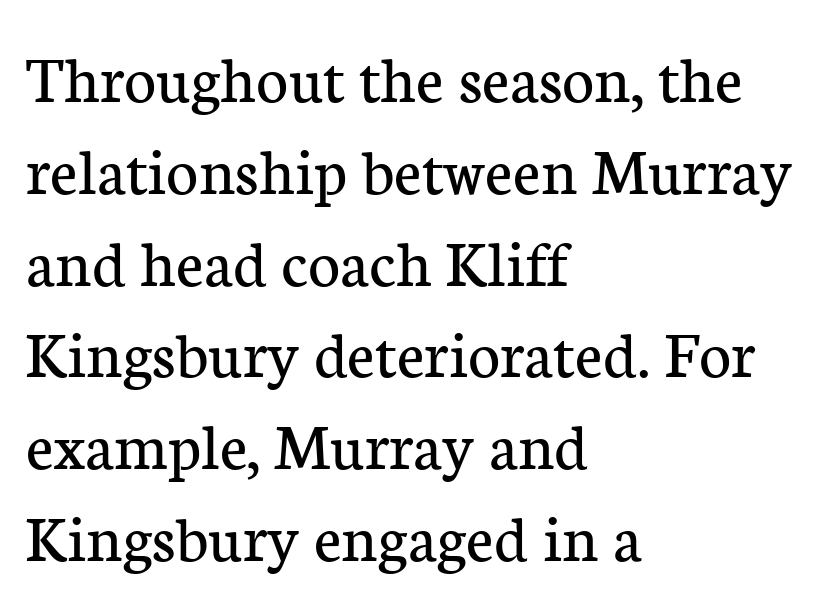
The specimen omits any rule beneath the text block's lines. These lines were composed using upright roman letters. The strokes carry an ordinary text weight at most. Does the type have serifs? Yes, each stem ends in a small foot.
